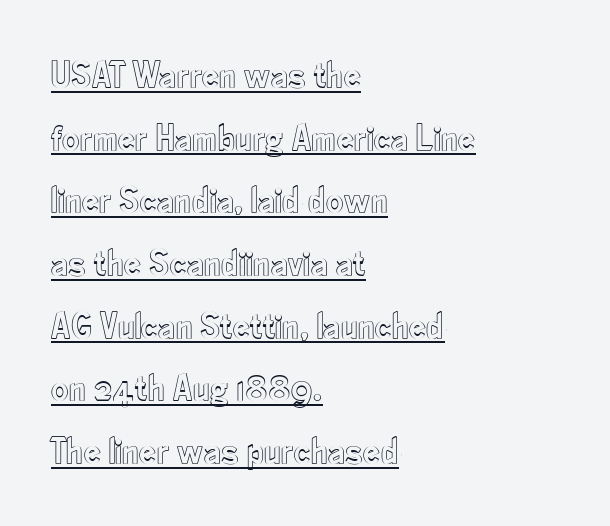
Character widths vary here, with narrow letters taking less room than wide ones. Posture: straight, roman, zero tilt. Is the letter spacing exaggerated? No — it looks like the ordinary default. Normally led — the rows are evenly, conventionally spaced. The rag falls on the right side of this text block.
